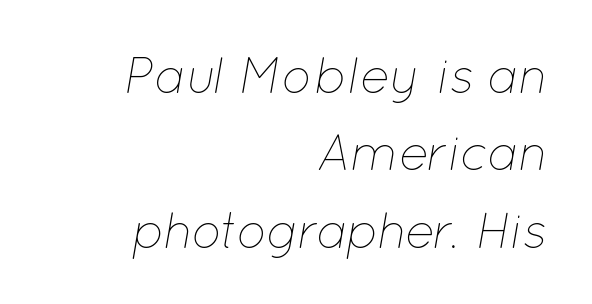
{"italic": "yes", "lean": "right", "slant_degrees": 12, "bold": "no", "weight": "thin", "width": "normal", "stroke_contrast": "low", "x_height": "medium", "monospaced": "no", "underline": "no", "align": "right", "line_spacing": "normal", "line_spacing_ratio": 1.55, "letter_spacing": "normal", "letter_spacing_em": 0.0, "glyph_px": 50}
